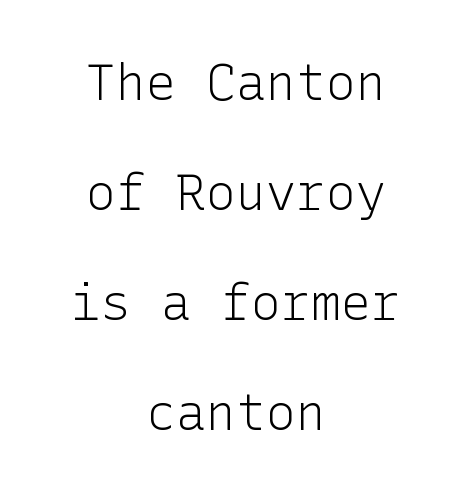
Q: Is the text bold? A: No.
Q: Is the text italic (slanted)? A: No, it is upright.
Q: Is the typeface a serif or a sans-serif typeface? A: Sans-serif.
Q: Is the text underlined? A: No.
Q: How is the paragraph aligned? A: Centered.
Q: Is the spacing between letters normal or unusually wide? A: Normal.
Q: Is the spacing between lines tight, normal or loose? A: Loose.
Q: Width (condensed, normal, or wide)? A: Normal.
Q: Stroke contrast? A: Low.
Q: x-height? A: Medium.
